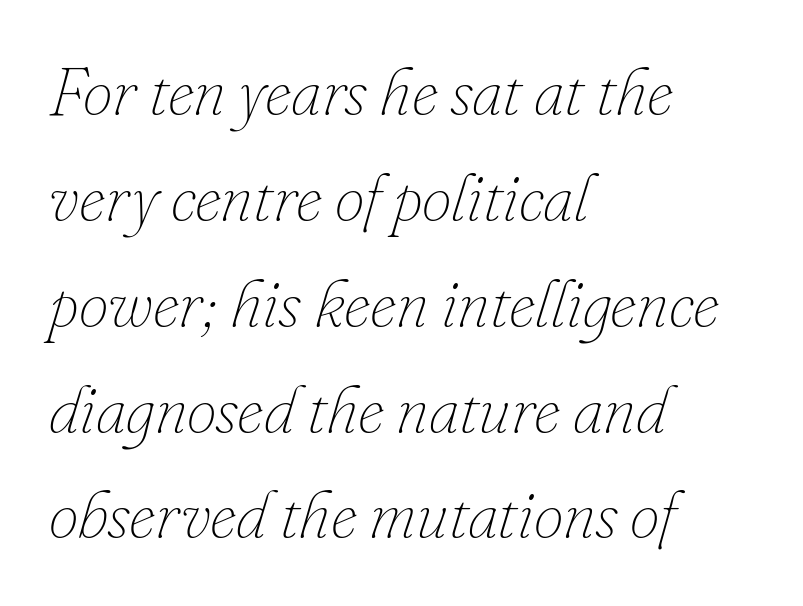
These lines keep a tight, regular rhythm from letter to letter. The rendering uses natural spacing where letterforms have individual widths. The setting favours the left margin, as ordinary paragraphs usually do. The lines sit at an ordinary, default distance from one another. Bare-footed words on every line.
